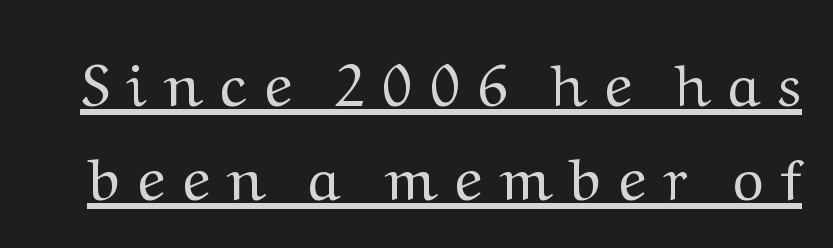
{"serif": "yes", "italic": "no", "bold": "no", "weight": "regular", "width": "wide", "stroke_contrast": "medium", "x_height": "medium", "monospaced": "no", "underline": "yes", "line_spacing": "normal", "line_spacing_ratio": 1.57, "letter_spacing": "wide", "letter_spacing_em": 0.29, "glyph_px": 60}
